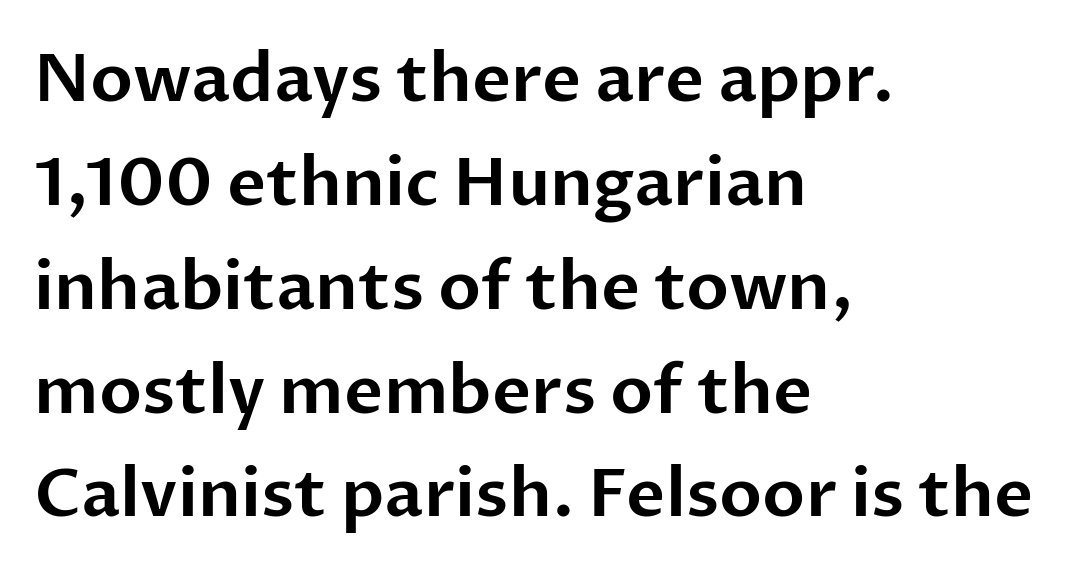
{"serif": "no", "italic": "no", "width": "normal", "stroke_contrast": "low", "x_height": "medium", "monospaced": "no", "underline": "no", "align": "left", "line_spacing": "normal", "line_spacing_ratio": 1.55, "letter_spacing": "normal", "letter_spacing_em": 0.0, "glyph_px": 67}
